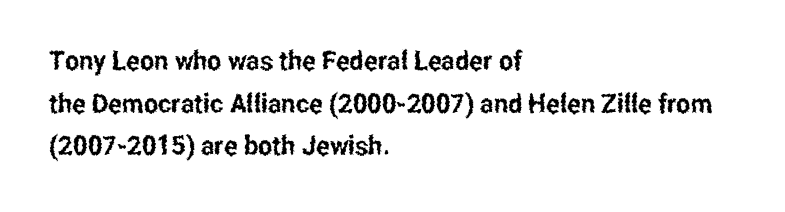
Q: Is the text italic (slanted)? A: No, it is upright.
Q: Is the text underlined? A: No.
Q: How is the paragraph aligned? A: Left-aligned.
Q: Is the spacing between letters normal or unusually wide? A: Normal.
Q: Is the spacing between lines tight, normal or loose? A: Normal.
